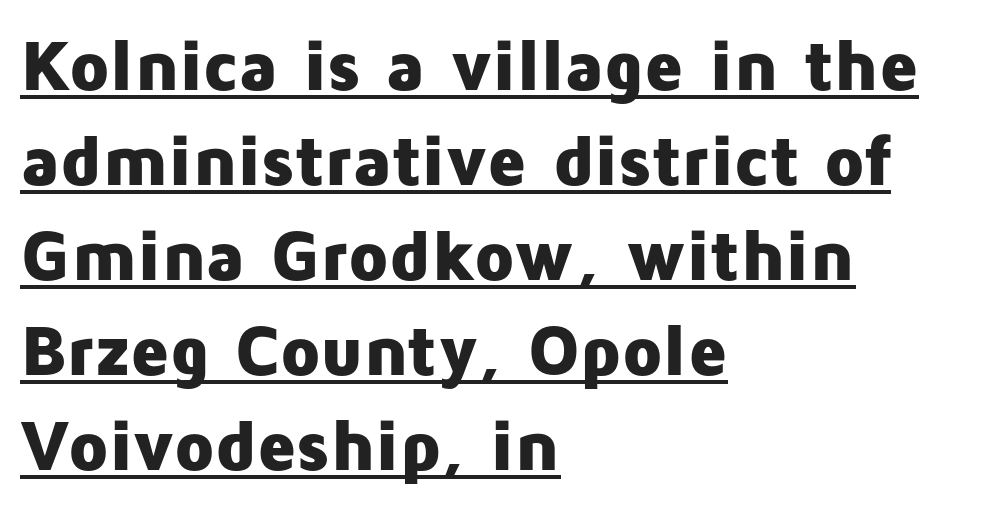
Upright lettering throughout. A continuous stroke trails under the words, as in a hyperlink. Characters follow at the spacing the type designer built in. Compared with a centered layout, this one pins lines to the left instead.
